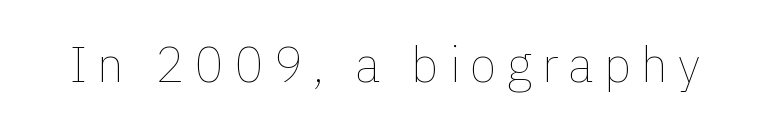
The image shows 49 px thin type, upright; set unusually wide letter spacing (+0.2 em), not underlined; low stroke contrast and a medium x-height.
